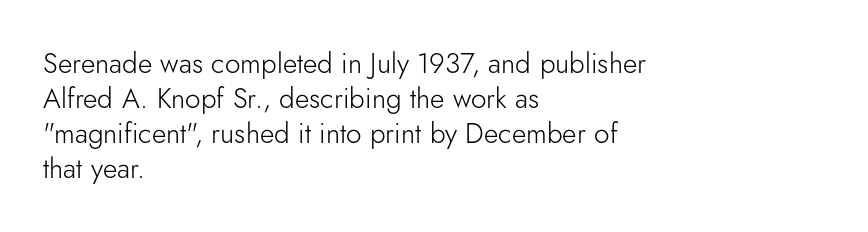
{"serif": "no", "italic": "no", "bold": "no", "weight": "light", "width": "normal", "stroke_contrast": "low", "x_height": "small", "monospaced": "no", "underline": "no", "align": "left", "line_spacing": "normal", "line_spacing_ratio": 1.25, "letter_spacing": "normal", "letter_spacing_em": 0.0, "glyph_px": 28}
